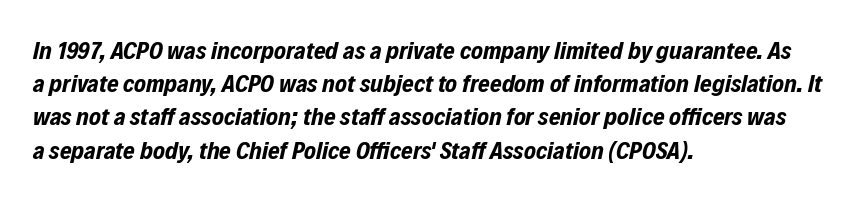
Q: Is the text bold? A: Yes.
Q: Is the text italic (slanted)? A: Yes, it leans right by about 12 degrees.
Q: Is the text underlined? A: No.
Q: How is the paragraph aligned? A: Left-aligned.
Q: Is the spacing between letters normal or unusually wide? A: Normal.
Q: Is the spacing between lines tight, normal or loose? A: Normal.
